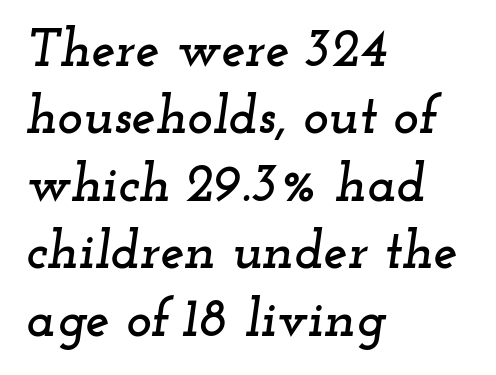
Q: Is the text italic (slanted)? A: Yes, it leans right by about 12 degrees.
Q: Is the typeface a serif or a sans-serif typeface? A: Serif.
Q: Is the text underlined? A: No.
Q: How is the paragraph aligned? A: Left-aligned.
Q: Is the spacing between letters normal or unusually wide? A: Normal.
Q: Is the spacing between lines tight, normal or loose? A: Normal.
Q: Width (condensed, normal, or wide)? A: Wide.
Q: Stroke contrast? A: Low.
Q: x-height? A: Small.
Q: Monospaced? A: No.
